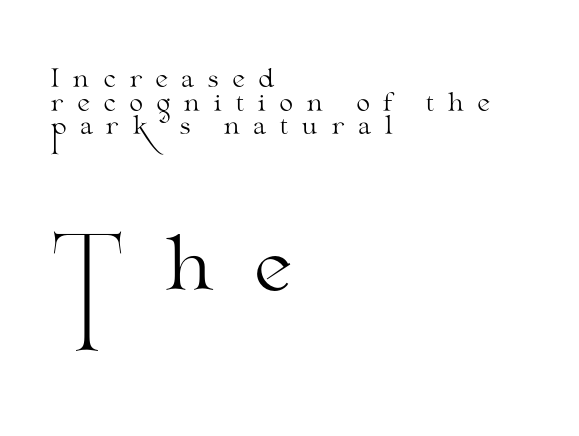
The image shows 75 px light, wide serif type, upright; set left-aligned, tight line spacing (0.95x), unusually wide letter spacing (+0.5 em), not underlined; the second (bottom) block is 3.0x larger; medium stroke contrast and a small x-height.
